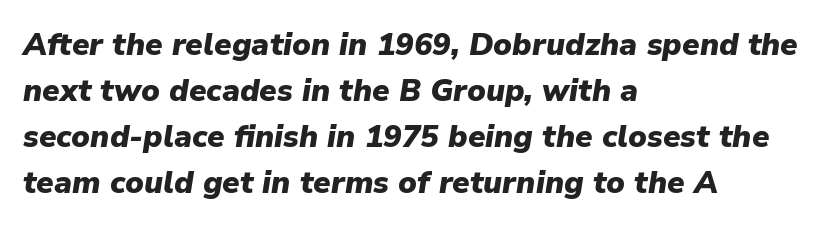
Spacing verdict: proportional, widths tailored to each character. In terms of leading, this rendering sits right in the middle. Where is the straight margin? On the left. The typography opts for an oblique posture over an upright one.
